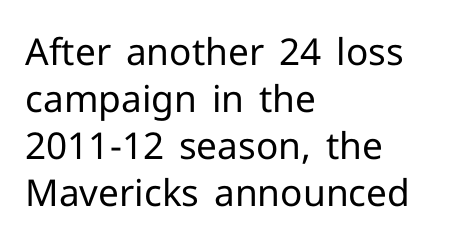
The image shows 37 px regular-weight sans-serif type, upright; set left-aligned, normal line spacing (1.27x), normal letter spacing, not underlined; low stroke contrast and a medium x-height.
